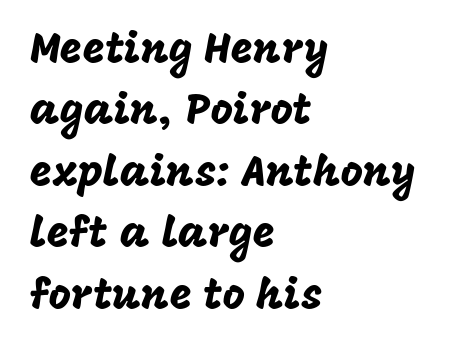
Character widths vary here, with narrow letters taking less room than wide ones. The designer left line spacing at the default. Teacher's note: observe the even left margin — that is flush-left alignment. Standard letterfit; no display-style spreading of the glyphs.
